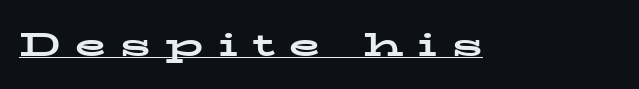
The image shows 32 px bold, wide serif type, upright; set unusually wide letter spacing (+0.45 em), underlined; low stroke contrast and a medium x-height.
